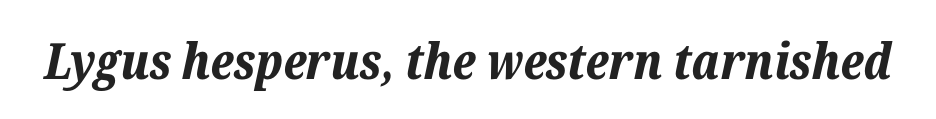
The strip under each line holds only bare page. Tracking value appears to be zero — textbook default spacing. Every letter is thick-stroked: bold, no question. Is the type slanted? Yes — the strokes lean at a clear angle.
